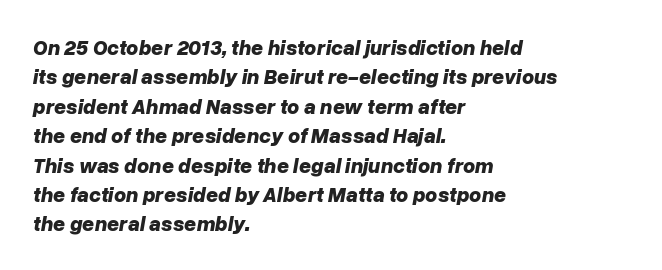
{"italic": "yes", "lean": "right", "slant_degrees": 10, "bold": "yes", "underline": "no", "align": "left", "line_spacing": "normal", "line_spacing_ratio": 1.4, "letter_spacing": "normal", "letter_spacing_em": 0.0, "glyph_px": 21}
